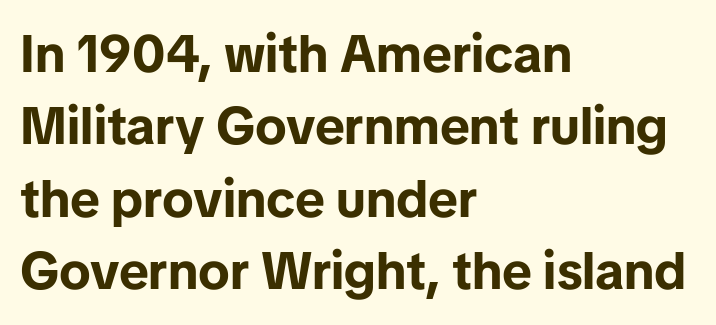
Q: Is the text bold? A: Yes.
Q: Is the text italic (slanted)? A: No, it is upright.
Q: Is the typeface a serif or a sans-serif typeface? A: Sans-serif.
Q: Is the text underlined? A: No.
Q: How is the paragraph aligned? A: Left-aligned.
Q: Is the spacing between letters normal or unusually wide? A: Normal.
Q: Is the spacing between lines tight, normal or loose? A: Normal.
Q: Width (condensed, normal, or wide)? A: Normal.
Q: Stroke contrast? A: Low.
Q: x-height? A: Medium.
Q: Monospaced? A: No.
